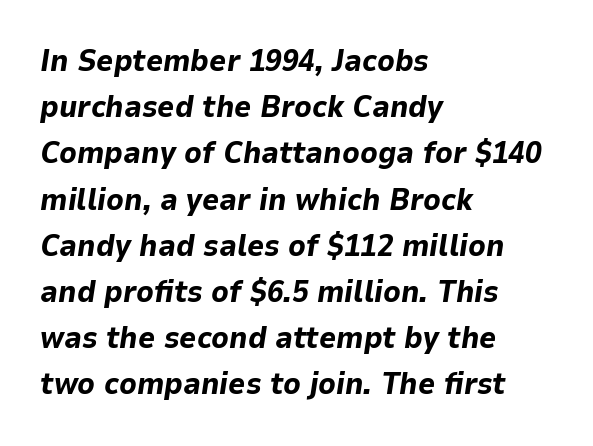
Q: Is the text bold? A: Yes.
Q: Is the text italic (slanted)? A: Yes, it leans right by about 9 degrees.
Q: Is the text underlined? A: No.
Q: How is the paragraph aligned? A: Left-aligned.
Q: Is the spacing between letters normal or unusually wide? A: Normal.
Q: Is the spacing between lines tight, normal or loose? A: Normal.
Q: Width (condensed, normal, or wide)? A: Normal.
Q: Stroke contrast? A: Low.
Q: x-height? A: Medium.
Q: Monospaced? A: No.
